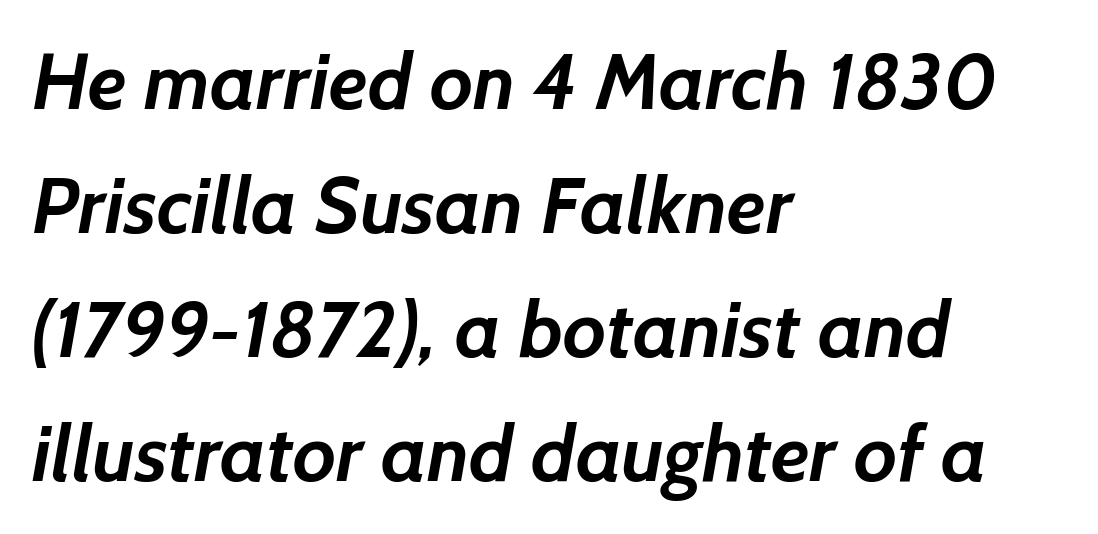
Character widths vary here, with narrow letters taking less room than wide ones. A bare baseline throughout the passage. Bold? Absolutely — the strokes are thick and heavy. If you drew a ruler down the left edge, every line would touch it. In terms of leading, this rendering sits right in the middle. The gaps between neighbouring characters are ordinary and unremarkable.
